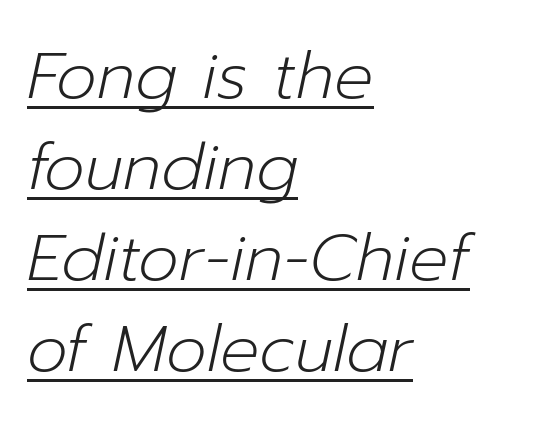
{"italic": "yes", "lean": "right", "slant_degrees": 12, "bold": "no", "weight": "light", "width": "normal", "stroke_contrast": "low", "x_height": "medium", "monospaced": "no", "underline": "yes", "align": "left", "line_spacing": "normal", "line_spacing_ratio": 1.4, "letter_spacing": "normal", "letter_spacing_em": 0.0, "glyph_px": 65}
